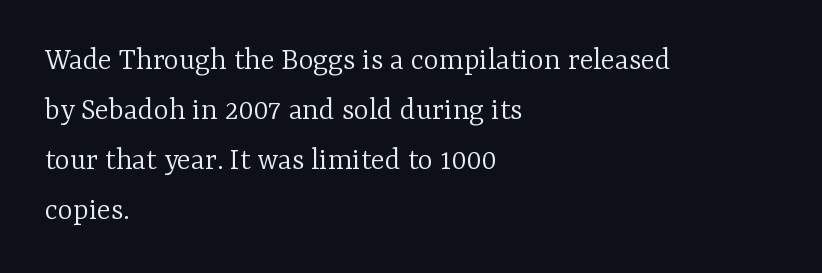
Q: Is the text bold? A: No.
Q: Is the text italic (slanted)? A: No, it is upright.
Q: Is the typeface a serif or a sans-serif typeface? A: Serif.
Q: Is the text underlined? A: No.
Q: How is the paragraph aligned? A: Left-aligned.
Q: Is the spacing between letters normal or unusually wide? A: Normal.
Q: Is the spacing between lines tight, normal or loose? A: Normal.
Q: Width (condensed, normal, or wide)? A: Normal.
Q: Stroke contrast? A: Low.
Q: x-height? A: Medium.
Q: Monospaced? A: No.
